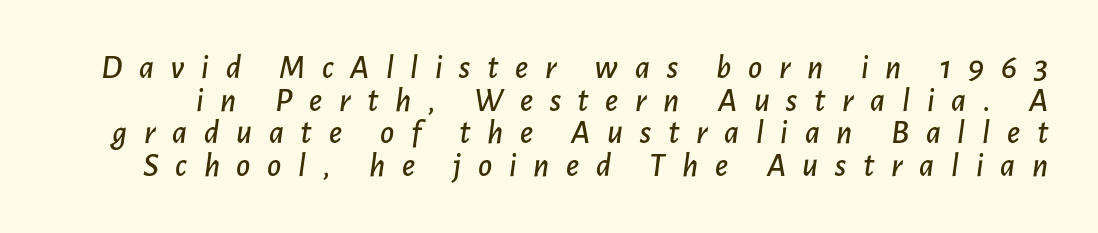
The image shows 34 px text type, italic (leaning right); set tight line spacing (0.96x), unusually wide letter spacing (+0.49 em), not underlined; low stroke contrast and a medium x-height.
